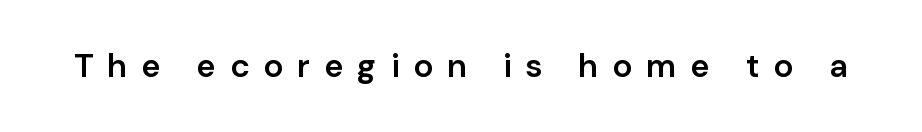
The image shows 33 px semibold sans-serif type, upright; set unusually wide letter spacing (+0.42 em), not underlined; low stroke contrast and a medium x-height.
